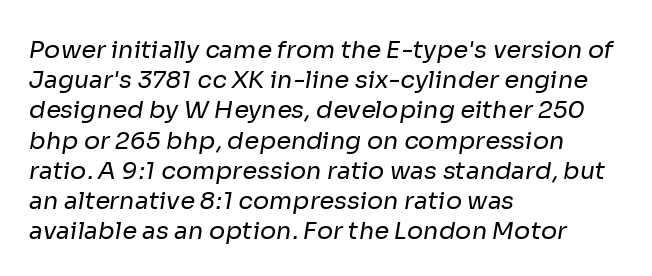
{"bold": "no", "underline": "no", "align": "left", "line_spacing": "normal", "line_spacing_ratio": 1.26, "letter_spacing": "normal", "letter_spacing_em": 0.0, "glyph_px": 24}
